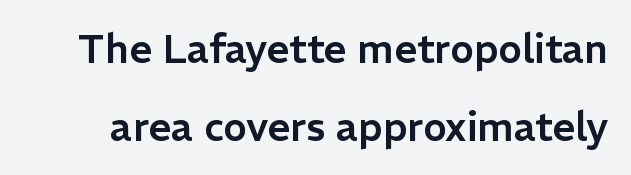
The image shows 40 px sans-serif type, upright; set loose line spacing (1.94x), normal letter spacing, not underlined; low stroke contrast and a medium x-height.
